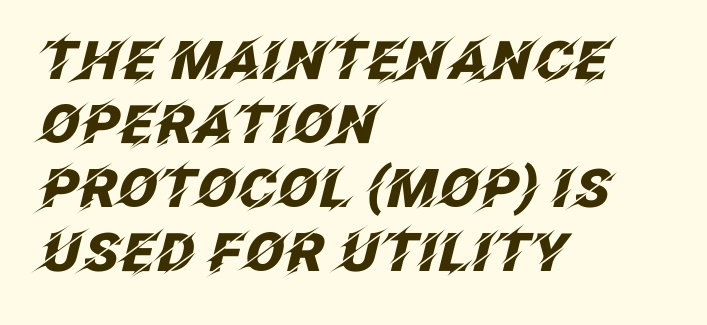
{"italic": "yes", "lean": "right", "slant_degrees": 12, "bold": "yes", "weight": "heavy", "width": "normal", "stroke_contrast": "low", "x_height": "large", "monospaced": "no", "underline": "no", "align": "left", "line_spacing_ratio": 1.21, "letter_spacing": "normal", "letter_spacing_em": 0.0, "glyph_px": 53}
